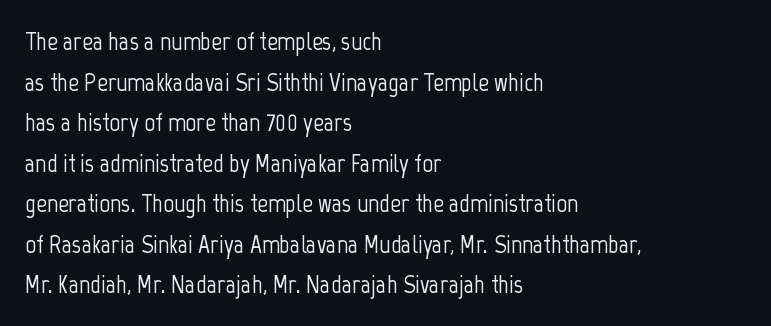
Q: Is the text italic (slanted)? A: No, it is upright.
Q: Is the text underlined? A: No.
Q: How is the paragraph aligned? A: Left-aligned.
Q: Is the spacing between letters normal or unusually wide? A: Normal.
Q: Is the spacing between lines tight, normal or loose? A: Normal.
